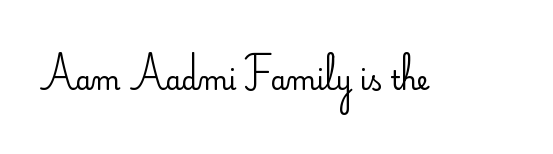
The image shows 26 px text type, upright; set normal letter spacing, not underlined.
